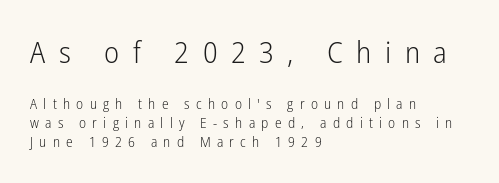
{"serif": "no", "italic": "no", "bold": "no", "weight": "light", "width": "condensed", "stroke_contrast": "low", "x_height": "medium", "monospaced": "no", "underline": "no", "align": "left", "line_spacing": "normal", "line_spacing_ratio": 1.35, "letter_spacing": "wide", "letter_spacing_em": 0.45, "larger_block": "first", "size_ratio": 2.14, "glyph_px": 30}
